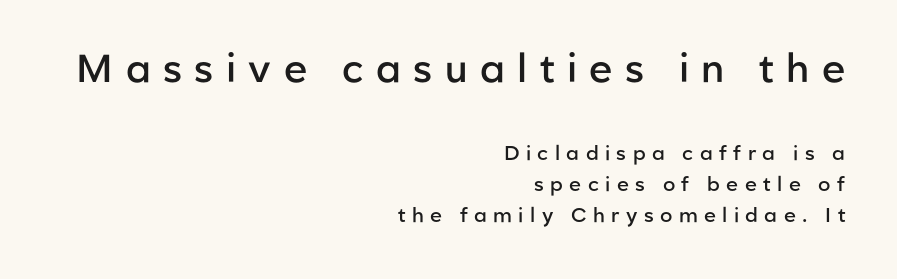
Q: Is the text bold? A: Semi-bold.
Q: Is the text italic (slanted)? A: No, it is upright.
Q: Is the typeface a serif or a sans-serif typeface? A: Sans-serif.
Q: Is the text underlined? A: No.
Q: How is the paragraph aligned? A: Right-aligned.
Q: Is the spacing between letters normal or unusually wide? A: Unusually wide.
Q: Is the spacing between lines tight, normal or loose? A: Normal.
Q: Which block of text is set in a larger size, the first (top) or the second (bottom)? A: The first (top) one.
Q: Width (condensed, normal, or wide)? A: Normal.
Q: Stroke contrast? A: Low.
Q: x-height? A: Medium.
Q: Monospaced? A: No.
